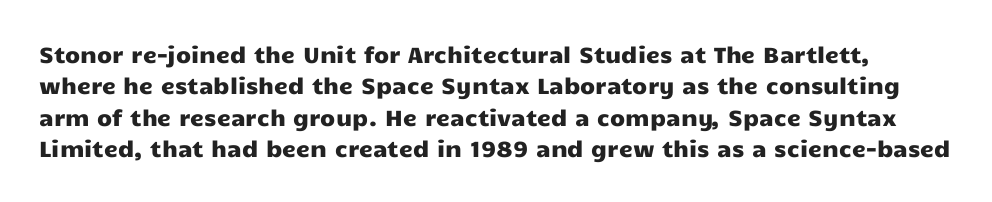
Q: Is the text italic (slanted)? A: No, it is upright.
Q: Is the text underlined? A: No.
Q: Is the spacing between letters normal or unusually wide? A: Normal.
Q: Is the spacing between lines tight, normal or loose? A: Normal.
